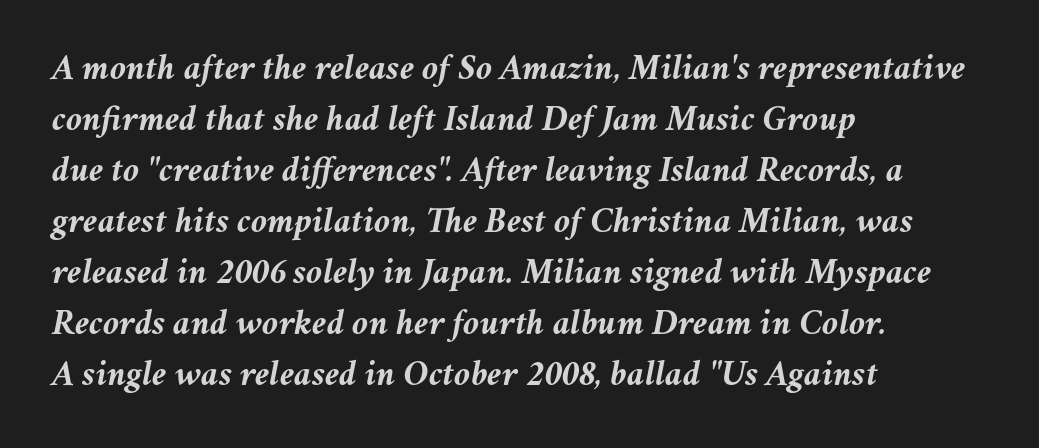
The type is set solid horizontally, with unmodified tracking. The rendering uses a bold face; every stroke is thick and dark. Looks like regular typesetting: each glyph gets only the width it needs. The rendering anchors every line to the left-hand side.
